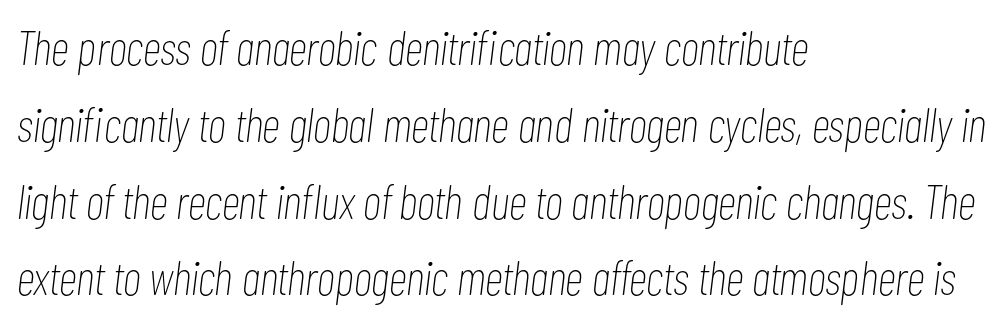
The image shows 48 px thin, condensed type, italic (leaning right); set left-aligned, normal line spacing (1.6x), normal letter spacing, not underlined; low stroke contrast and a medium x-height.
